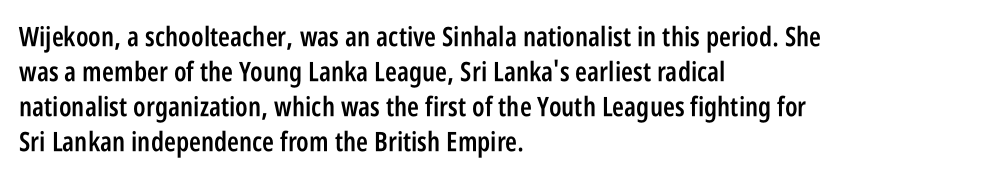
Heft: intermediate — a semibold. How are the letters spaced? Ordinarily, with no added tracking. A typesetter would call this leading conventional body-copy spacing. These lines are set flush left with a ragged right edge. No word sits above an underline. Posture: vertical.
